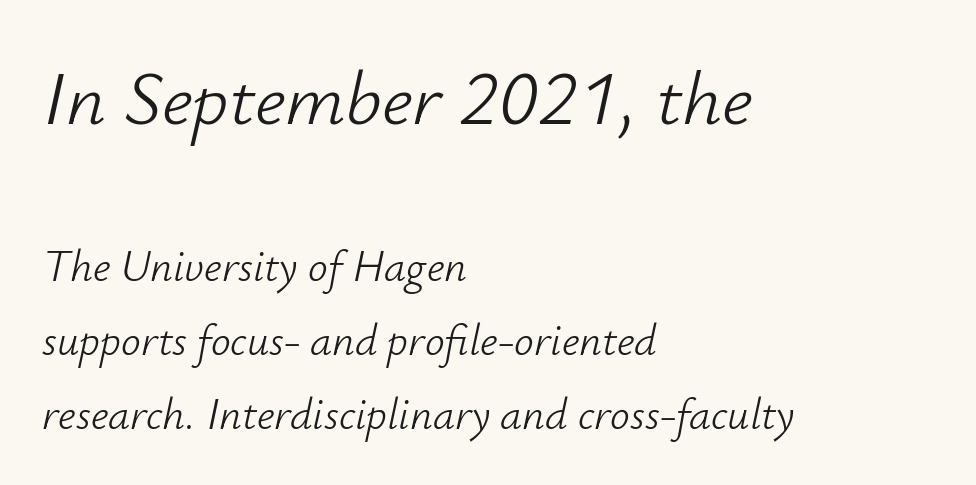
The image shows 77 px light type, italic (leaning right); set left-aligned, normal line spacing (1.69x), normal letter spacing, not underlined; the first (top) block is 1.75x larger; low stroke contrast and a small x-height.
